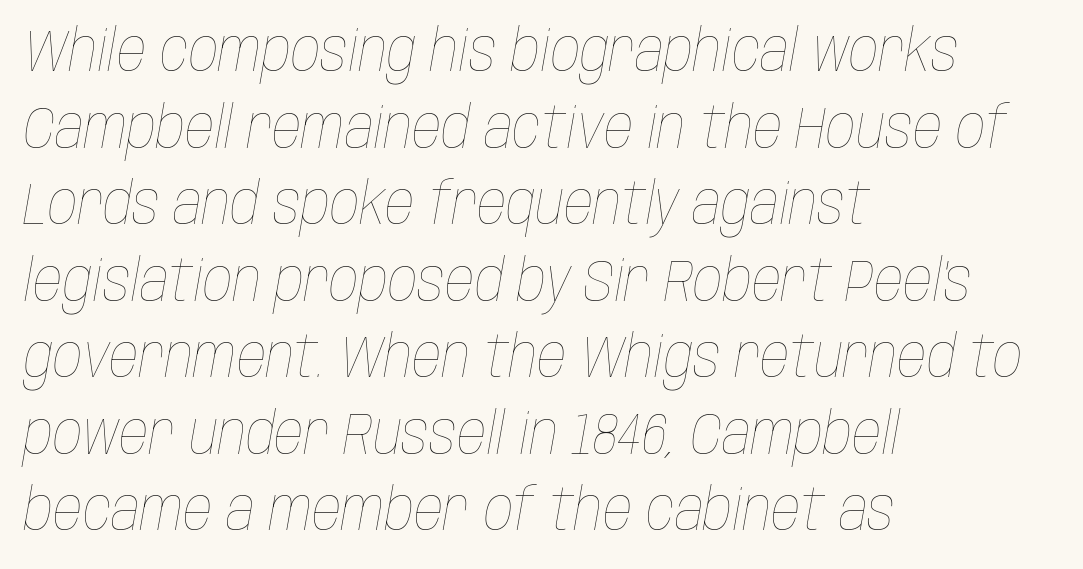
Q: Is the text bold? A: No.
Q: Is the text italic (slanted)? A: Yes, it leans right by about 10 degrees.
Q: Is the text underlined? A: No.
Q: How is the paragraph aligned? A: Left-aligned.
Q: Is the spacing between letters normal or unusually wide? A: Normal.
Q: Is the spacing between lines tight, normal or loose? A: Normal.
Q: Width (condensed, normal, or wide)? A: Condensed.
Q: Stroke contrast? A: Low.
Q: x-height? A: Large.
Q: Monospaced? A: No.
